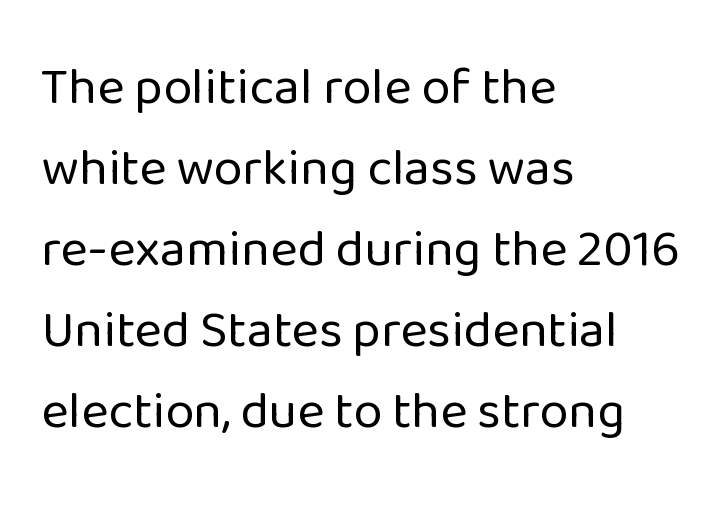
The image shows 52 px regular-weight sans-serif type, upright; set left-aligned, normal line spacing (1.56x), normal letter spacing, not underlined; low stroke contrast and a medium x-height.
